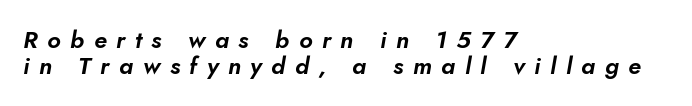
Q: Is the text italic (slanted)? A: Yes, it leans right by about 10 degrees.
Q: Is the text underlined? A: No.
Q: How is the paragraph aligned? A: Left-aligned.
Q: Is the spacing between letters normal or unusually wide? A: Unusually wide.
Q: Is the spacing between lines tight, normal or loose? A: Tight.
